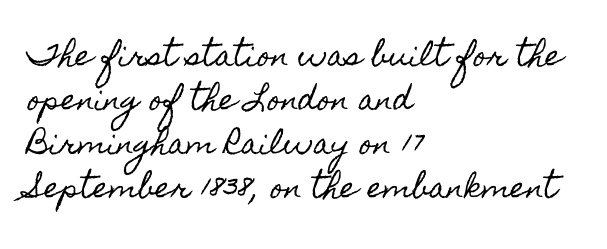
The line-height multiplier appears to be the usual default. Letter spacing: default. Descenders hang freely into open space. The rag falls on the right side of this text block. Spacing verdict: proportional, widths tailored to each character.
